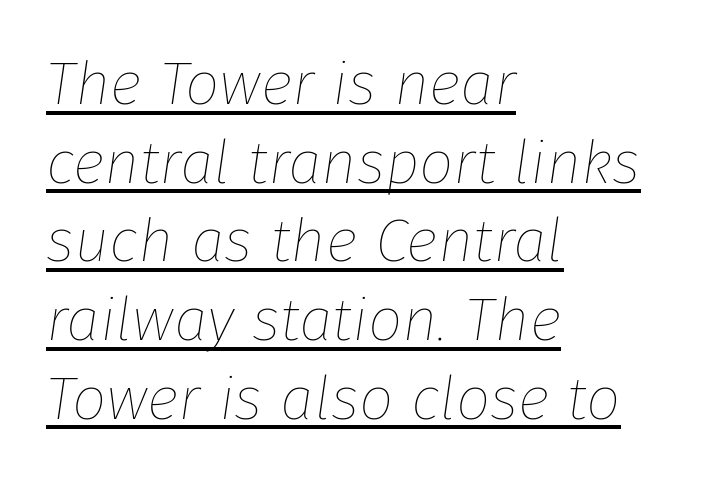
Q: Is the text bold? A: No.
Q: Is the text italic (slanted)? A: Yes, it leans right by about 8 degrees.
Q: Is the text underlined? A: Yes.
Q: How is the paragraph aligned? A: Left-aligned.
Q: Is the spacing between letters normal or unusually wide? A: Normal.
Q: Is the spacing between lines tight, normal or loose? A: Normal.
Q: Width (condensed, normal, or wide)? A: Normal.
Q: Stroke contrast? A: Low.
Q: x-height? A: Medium.
Q: Monospaced? A: No.
